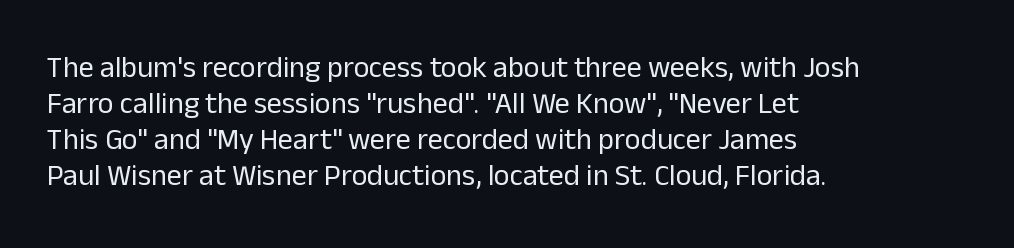
The image shows 30 px regular-weight sans-serif type, upright; set left-aligned, line spacing 1.2x, normal letter spacing, not underlined; low stroke contrast and a medium x-height.
